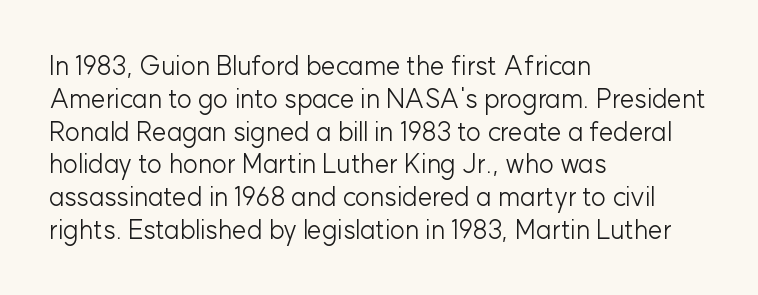
Q: Is the text bold? A: No.
Q: Is the text italic (slanted)? A: No, it is upright.
Q: Is the text underlined? A: No.
Q: How is the paragraph aligned? A: Left-aligned.
Q: Is the spacing between letters normal or unusually wide? A: Normal.
Q: Is the spacing between lines tight, normal or loose? A: Normal.
